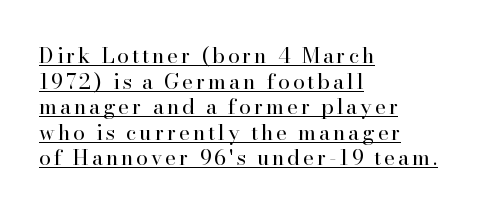
{"italic": "no", "bold": "no", "underline": "yes", "align": "left", "line_spacing_ratio": 1.22, "glyph_px": 21}
